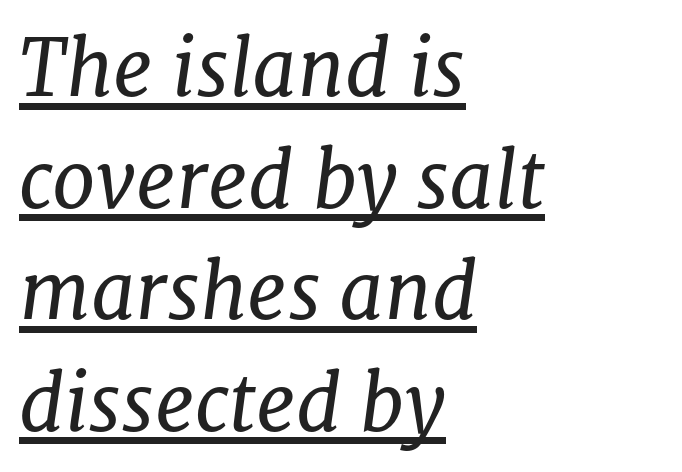
{"serif": "yes", "italic": "yes", "lean": "right", "slant_degrees": 8, "bold": "no", "weight": "regular", "width": "normal", "stroke_contrast": "low", "x_height": "medium", "monospaced": "no", "underline": "yes", "align": "left", "line_spacing": "normal", "line_spacing_ratio": 1.43, "letter_spacing": "normal", "letter_spacing_em": 0.0, "glyph_px": 78}
